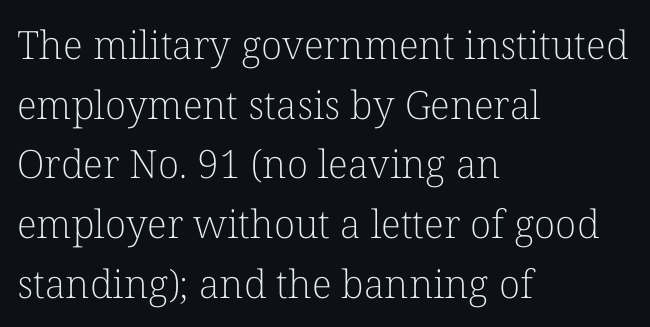
Q: Is the text bold? A: No.
Q: Is the text italic (slanted)? A: No, it is upright.
Q: Is the typeface a serif or a sans-serif typeface? A: Serif.
Q: Is the text underlined? A: No.
Q: How is the paragraph aligned? A: Left-aligned.
Q: Is the spacing between letters normal or unusually wide? A: Normal.
Q: Is the spacing between lines tight, normal or loose? A: Normal.
Q: Width (condensed, normal, or wide)? A: Normal.
Q: Stroke contrast? A: Low.
Q: x-height? A: Medium.
Q: Monospaced? A: No.
